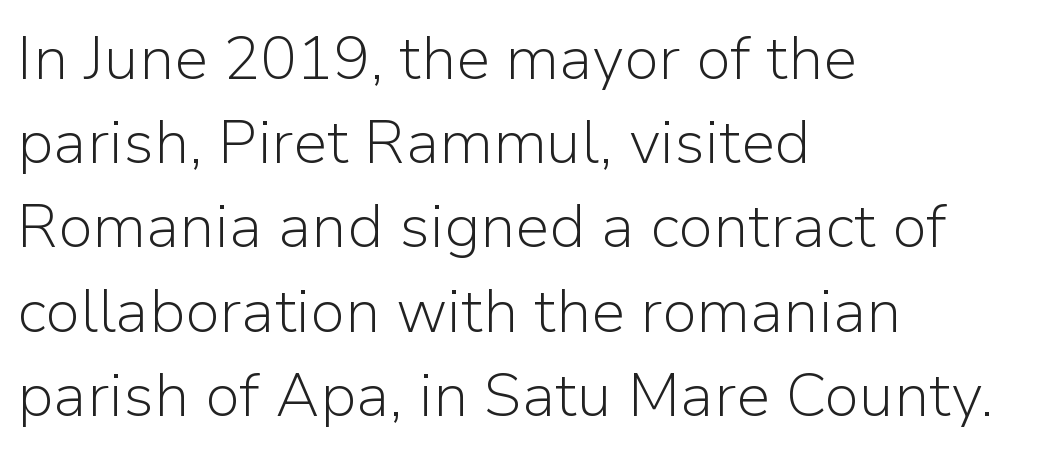
This sample has the flowing, uneven cadence of proportional lettering. What kind of face is this? One without serifs — a sans. Which margin do the lines hug? The left one — the right edge is uneven. There is no visible air inserted between adjacent glyphs.
